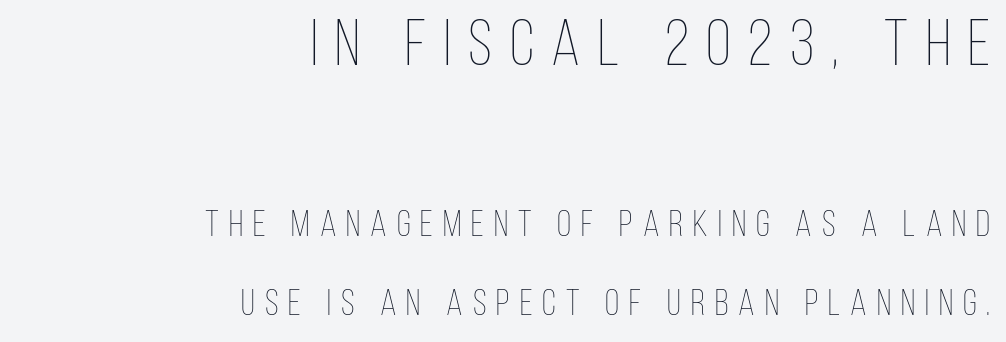
{"italic": "no", "bold": "no", "weight": "thin", "width": "condensed", "stroke_contrast": "low", "x_height": "large", "monospaced": "no", "underline": "no", "align": "right", "line_spacing": "loose", "line_spacing_ratio": 2.15, "letter_spacing": "wide", "letter_spacing_em": 0.27, "larger_block": "first", "size_ratio": 1.76, "glyph_px": 65}
